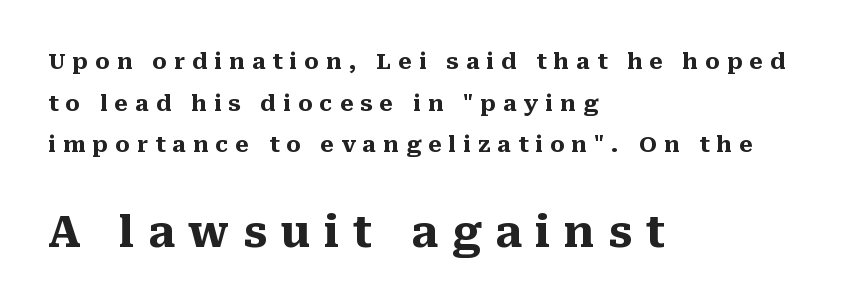
The passage shown is typed in a proportional face where columns would drift. Observe the serifs anchoring each vertical stroke in this sample. Style check: upright. Does the weight exceed regular? Yes, all the way to bold. Honestly, there is no underline to notice here at all.
